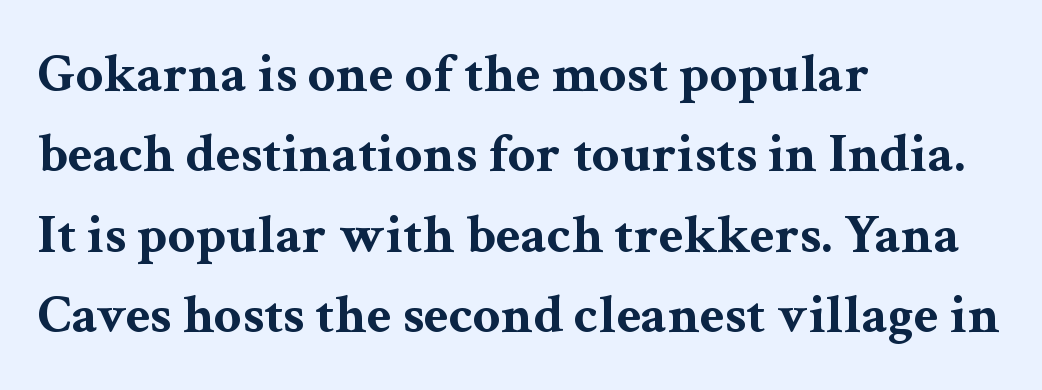
The lines are quadded left. Compared with typical paragraphs, the rows here are spaced about the same. Beneath every word, the page is bare. This is roman type, the default non-slanted kind.
